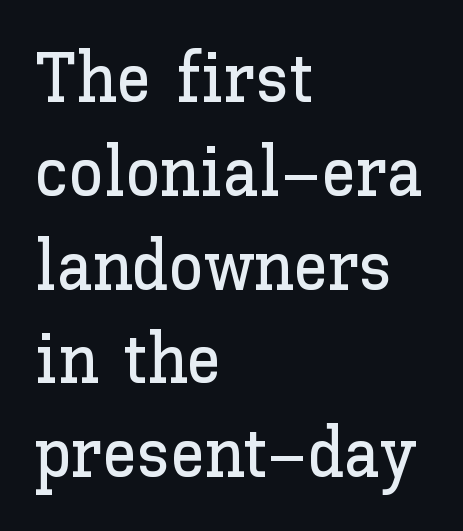
{"italic": "no", "width": "normal", "stroke_contrast": "low", "x_height": "medium", "monospaced": "no", "underline": "no", "align": "left", "line_spacing": "normal", "line_spacing_ratio": 1.34, "letter_spacing": "normal", "letter_spacing_em": 0.0, "glyph_px": 70}
